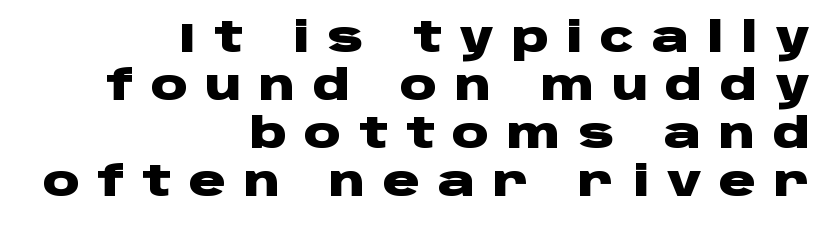
The image shows 41 px heavy, wide sans-serif type, upright; set right-aligned, line spacing 1.17x, unusually wide letter spacing (+0.43 em), not underlined; low stroke contrast and a large x-height.
